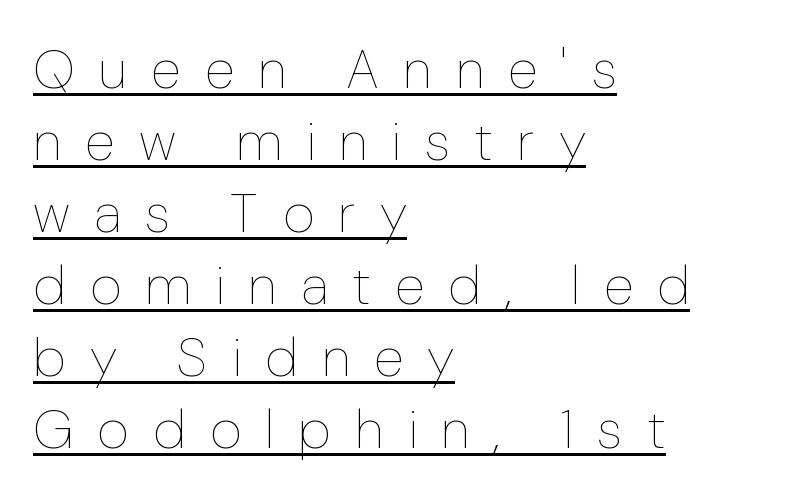
The passage shown has open, widely tracked lettering throughout. The rendering uses the underline text-decoration. Alignment: flush left. Think of a printed novel: that variable character pitch is what you see here. Does the leading feel generous? No, just average. Unbolded letterforms with no extra heft.
